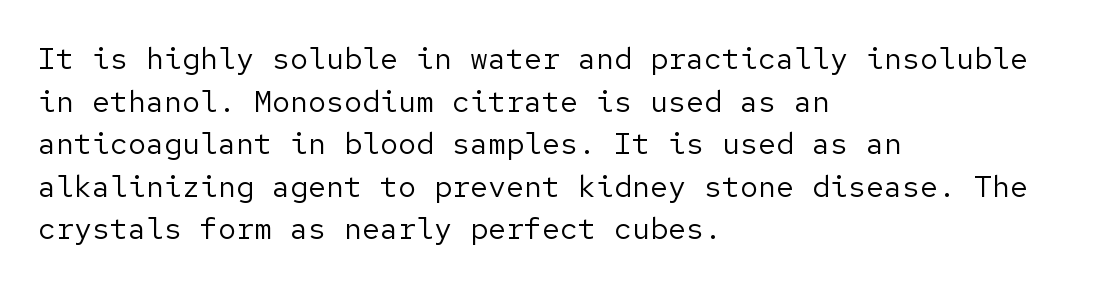
{"serif": "no", "italic": "no", "bold": "no", "weight": "regular", "width": "normal", "stroke_contrast": "low", "x_height": "medium", "underline": "no", "align": "left", "line_spacing": "normal", "line_spacing_ratio": 1.42, "letter_spacing": "normal", "letter_spacing_em": 0.0, "glyph_px": 30}
